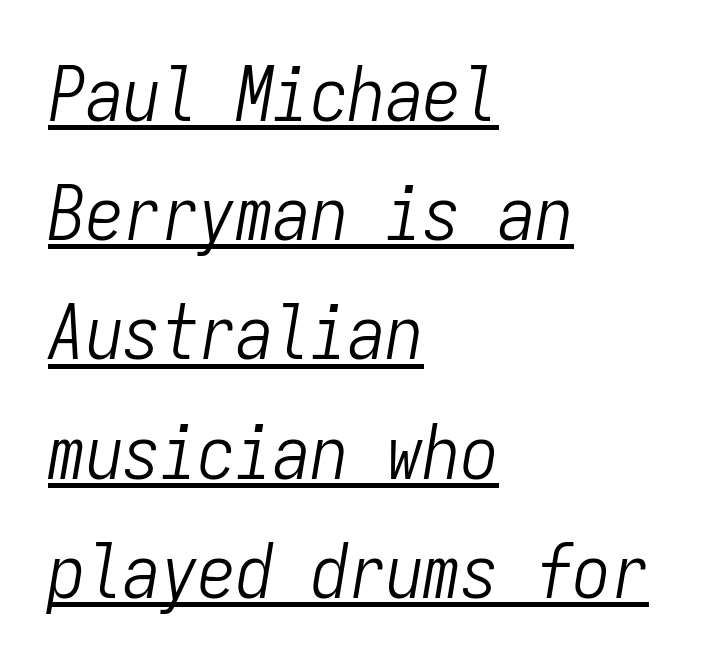
Q: Is the text bold? A: No.
Q: Is the text italic (slanted)? A: Yes, it leans right by about 9 degrees.
Q: Is the text underlined? A: Yes.
Q: How is the paragraph aligned? A: Left-aligned.
Q: Is the spacing between letters normal or unusually wide? A: Normal.
Q: Is the spacing between lines tight, normal or loose? A: Normal.
Q: Width (condensed, normal, or wide)? A: Condensed.
Q: Stroke contrast? A: Low.
Q: x-height? A: Medium.
Q: Monospaced? A: Yes.
